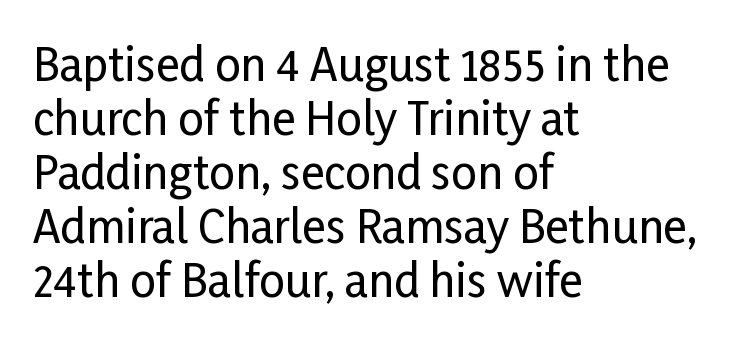
Q: Is the text italic (slanted)? A: No, it is upright.
Q: Is the typeface a serif or a sans-serif typeface? A: Sans-serif.
Q: Is the text underlined? A: No.
Q: How is the paragraph aligned? A: Left-aligned.
Q: Is the spacing between letters normal or unusually wide? A: Normal.
Q: Width (condensed, normal, or wide)? A: Condensed.
Q: Stroke contrast? A: Low.
Q: x-height? A: Medium.
Q: Monospaced? A: No.
